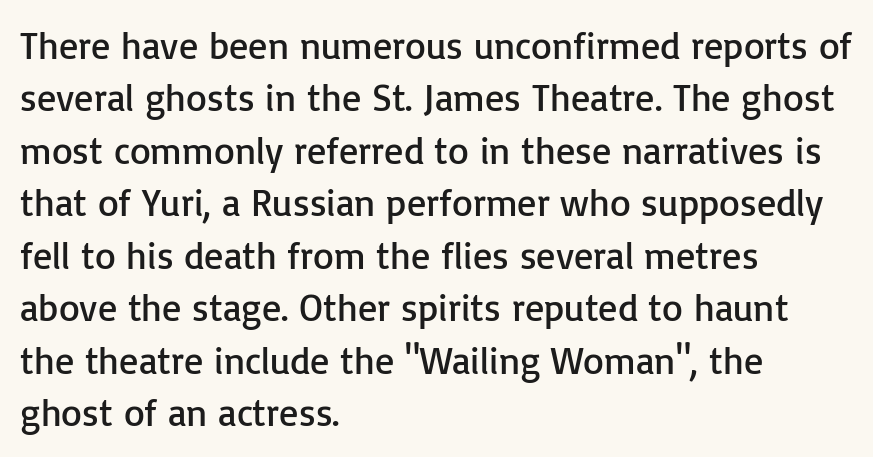
{"serif": "no", "italic": "no", "bold": "no", "weight": "regular", "width": "normal", "stroke_contrast": "low", "x_height": "medium", "monospaced": "no", "underline": "no", "align": "left", "line_spacing": "normal", "line_spacing_ratio": 1.38, "letter_spacing": "normal", "letter_spacing_em": 0.0, "glyph_px": 38}
